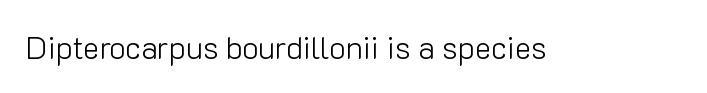
{"serif": "no", "italic": "no", "bold": "no", "weight": "light", "width": "normal", "stroke_contrast": "low", "x_height": "medium", "monospaced": "no", "underline": "no", "letter_spacing": "normal", "letter_spacing_em": 0.0, "glyph_px": 31}
